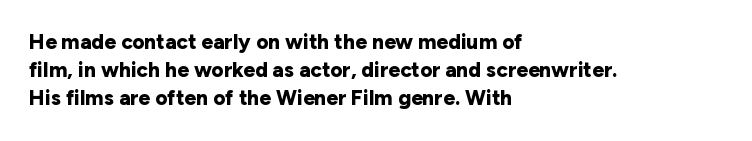
{"italic": "no", "bold": "yes", "underline": "no", "align": "left", "line_spacing": "normal", "line_spacing_ratio": 1.34, "letter_spacing": "normal", "letter_spacing_em": 0.0, "glyph_px": 21}
